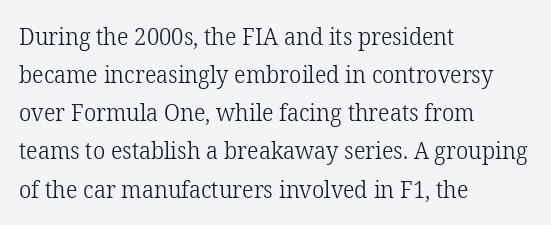
Q: Is the text bold? A: No.
Q: Is the text italic (slanted)? A: No, it is upright.
Q: Is the text underlined? A: No.
Q: How is the paragraph aligned? A: Left-aligned.
Q: Is the spacing between letters normal or unusually wide? A: Normal.
Q: Is the spacing between lines tight, normal or loose? A: Normal.
